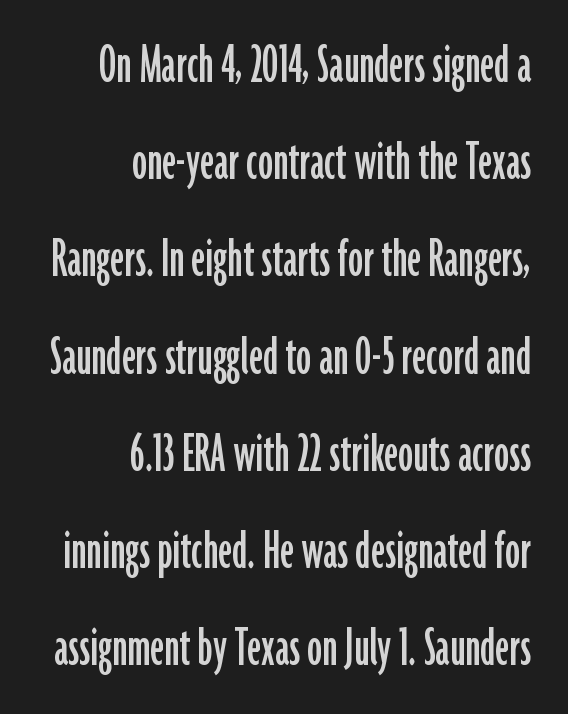
The image shows 60 px condensed sans-serif type, upright; set right-aligned, normal line spacing (1.62x), normal letter spacing, not underlined; low stroke contrast and a medium x-height.
